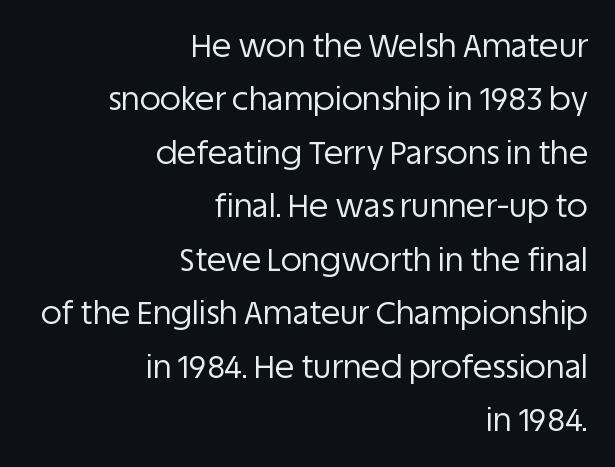
{"serif": "no", "italic": "no", "bold": "no", "weight": "regular", "width": "normal", "stroke_contrast": "low", "x_height": "large", "monospaced": "no", "underline": "no", "align": "right", "line_spacing": "normal", "line_spacing_ratio": 1.67, "letter_spacing": "normal", "letter_spacing_em": 0.0, "glyph_px": 32}
